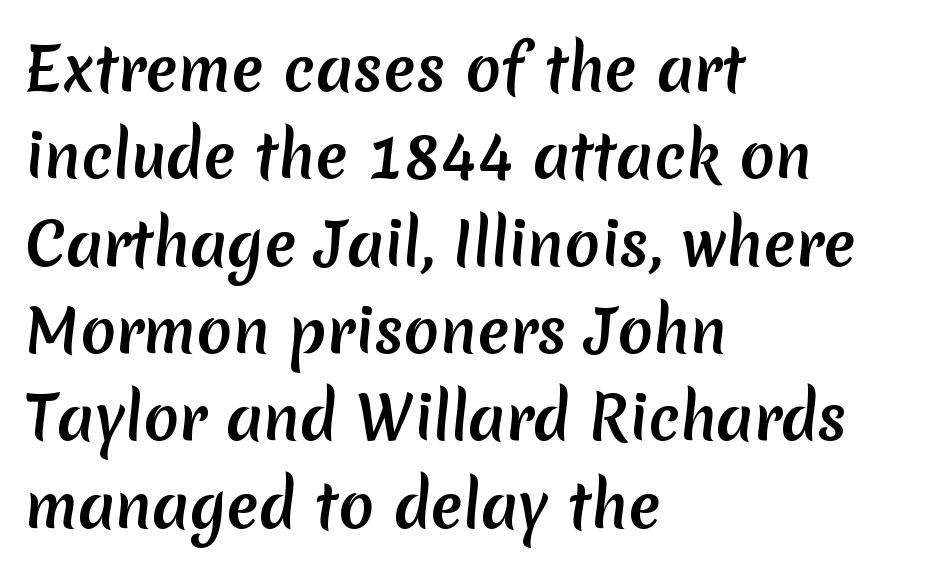
I'd call this a sans setting — the letters go barefoot. The passage shown is typed in a proportional face where columns would drift. Layout note: lines flush left. A typesetter would call this leading conventional body-copy spacing. The string is rendered with underlining switched off. The tracking reads as untouched default to a designer's eye.
